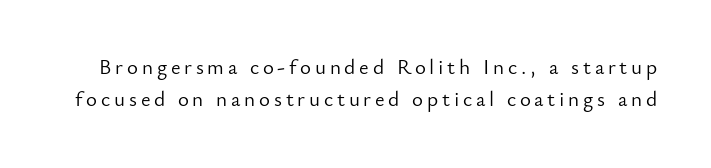
These glyphs show unthickened strokes, regular width or finer. The gap between lines stays unmarked. The specimen reads as upright at a glance. Whoever set this chose a conventional vertical rhythm.
